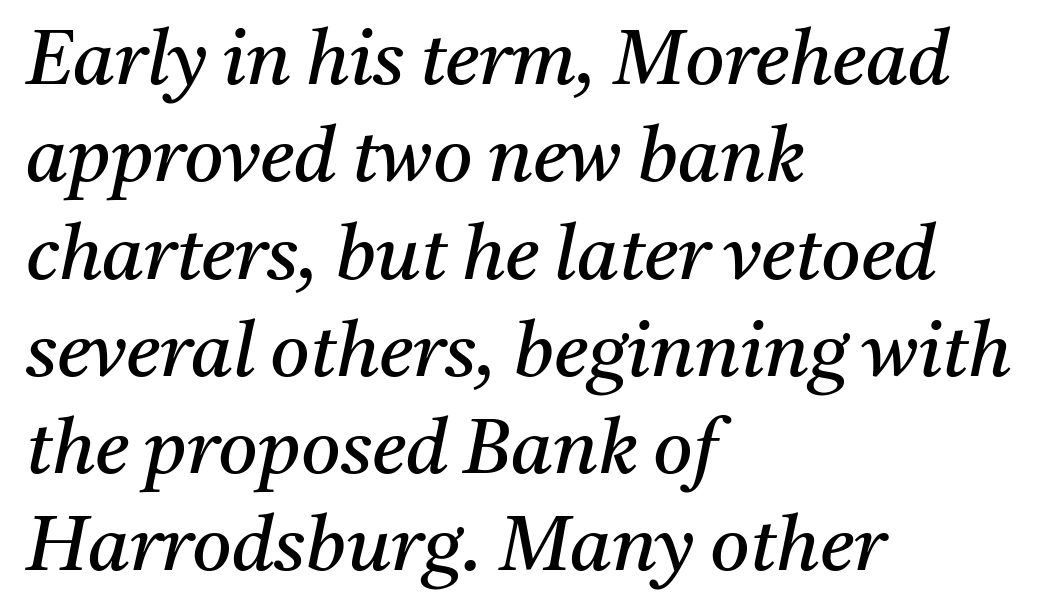
The image shows 76 px regular-weight serif type, italic (leaning right); set left-aligned, normal line spacing (1.28x), normal letter spacing, not underlined; medium stroke contrast and a medium x-height.
